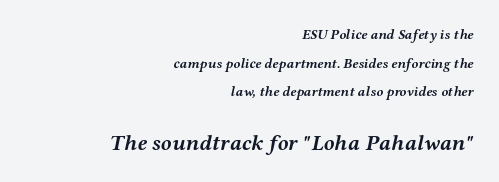
{"italic": "yes", "lean": "right", "slant_degrees": 12, "bold": "yes", "underline": "no", "align": "right", "line_spacing": "loose", "line_spacing_ratio": 2.05, "letter_spacing": "normal", "letter_spacing_em": 0.0, "larger_block": "second", "size_ratio": 1.57, "glyph_px": 22}
